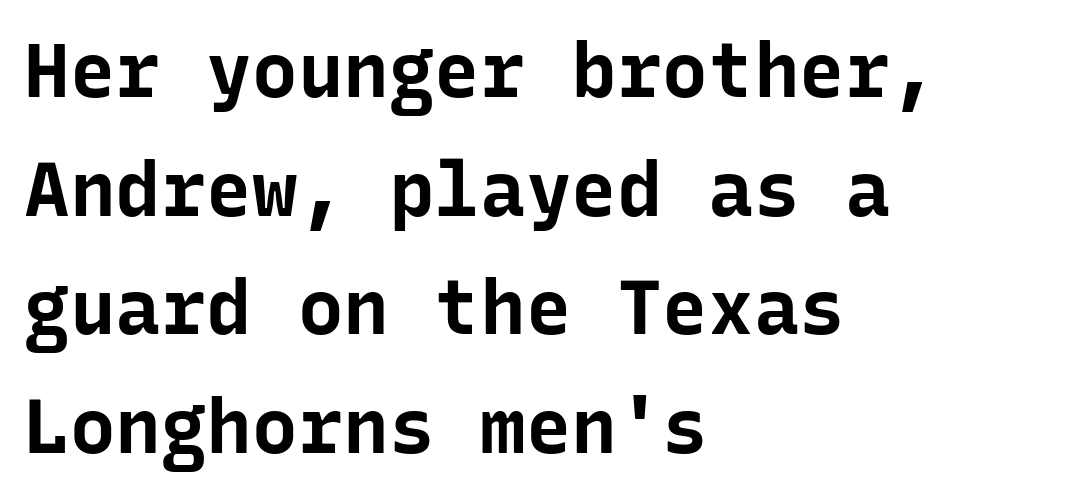
The image shows 76 px bold sans-serif type, upright, monospaced; set left-aligned, normal line spacing (1.56x), normal letter spacing, not underlined; low stroke contrast and a medium x-height.
